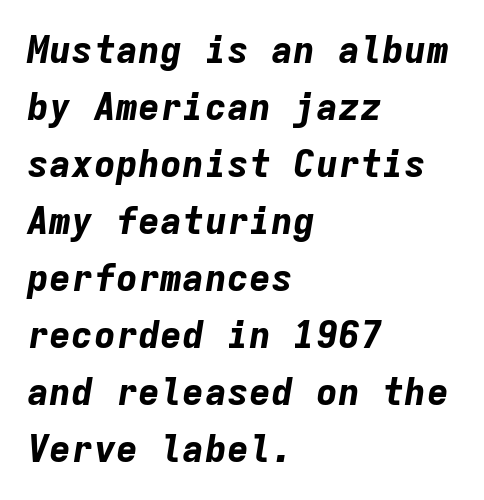
Q: Is the text bold? A: Yes.
Q: Is the text italic (slanted)? A: Yes, it leans right by about 9 degrees.
Q: Is the text underlined? A: No.
Q: How is the paragraph aligned? A: Left-aligned.
Q: Is the spacing between letters normal or unusually wide? A: Normal.
Q: Is the spacing between lines tight, normal or loose? A: Normal.
Q: Width (condensed, normal, or wide)? A: Normal.
Q: Stroke contrast? A: Low.
Q: x-height? A: Medium.
Q: Monospaced? A: Yes.
